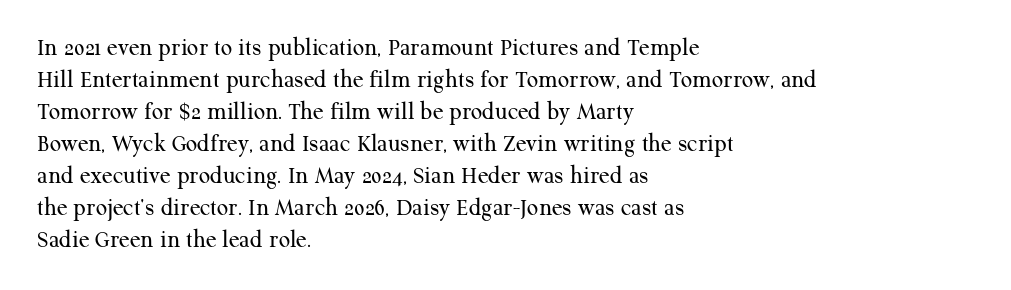
Q: Is the text bold? A: No.
Q: Is the text italic (slanted)? A: No, it is upright.
Q: Is the text underlined? A: No.
Q: How is the paragraph aligned? A: Left-aligned.
Q: Is the spacing between letters normal or unusually wide? A: Normal.
Q: Is the spacing between lines tight, normal or loose? A: Normal.
